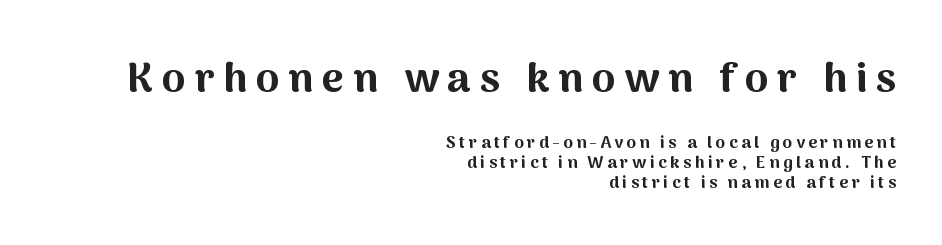
{"serif": "no", "italic": "no", "bold": "yes", "weight": "bold", "width": "normal", "stroke_contrast": "medium", "x_height": "medium", "monospaced": "no", "underline": "no", "align": "right", "line_spacing_ratio": 1.18, "letter_spacing": "wide", "letter_spacing_em": 0.21, "larger_block": "first", "size_ratio": 2.47, "glyph_px": 42}
